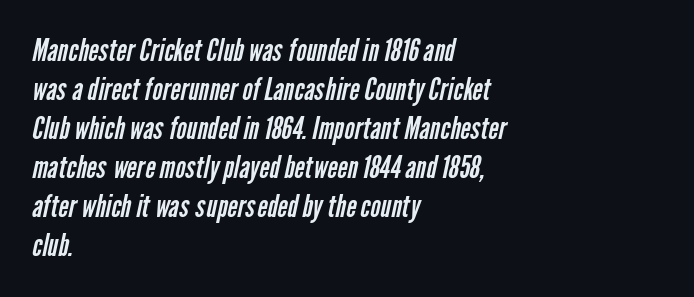
The image shows 31 px regular-weight, condensed sans-serif type; set left-aligned, normal line spacing (1.26x), normal letter spacing, not underlined; low stroke contrast and a medium x-height.
